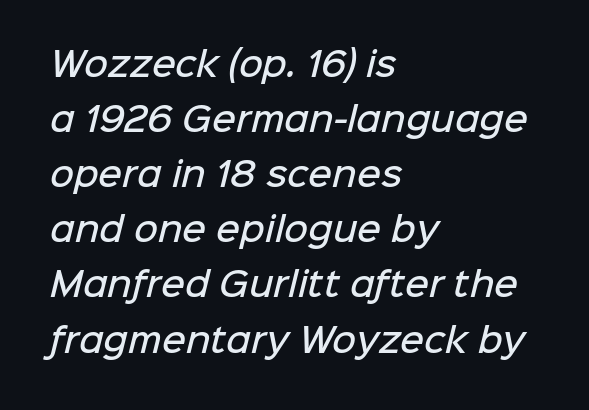
Q: Is the text bold? A: Semi-bold.
Q: Is the typeface a serif or a sans-serif typeface? A: Sans-serif.
Q: Is the text underlined? A: No.
Q: How is the paragraph aligned? A: Left-aligned.
Q: Is the spacing between letters normal or unusually wide? A: Normal.
Q: Is the spacing between lines tight, normal or loose? A: Normal.
Q: Width (condensed, normal, or wide)? A: Normal.
Q: Stroke contrast? A: Low.
Q: x-height? A: Medium.
Q: Monospaced? A: No.
